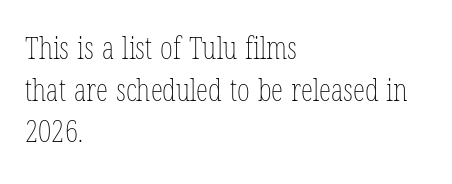
Style check: upright. Each letter keeps its own natural width here, so spacing adapts to shape. Does the leading feel generous? No, just average. The line texture is even and compact thanks to regular tracking. No extra ink here — the face is not bold.
